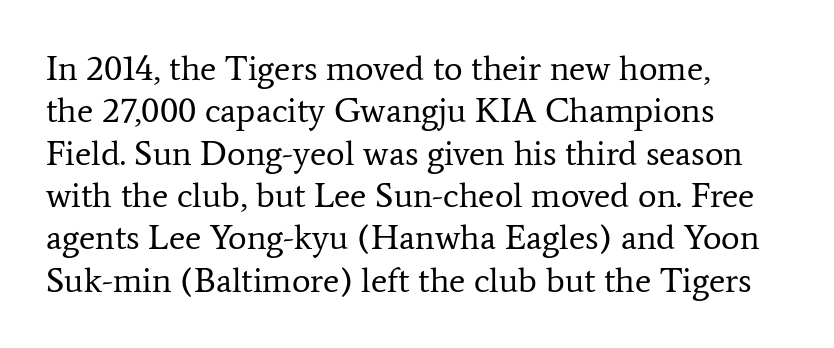
Q: Is the text bold? A: No.
Q: Is the text italic (slanted)? A: No, it is upright.
Q: Is the typeface a serif or a sans-serif typeface? A: Serif.
Q: Is the text underlined? A: No.
Q: How is the paragraph aligned? A: Left-aligned.
Q: Is the spacing between letters normal or unusually wide? A: Normal.
Q: Width (condensed, normal, or wide)? A: Normal.
Q: Stroke contrast? A: Low.
Q: x-height? A: Medium.
Q: Monospaced? A: No.
